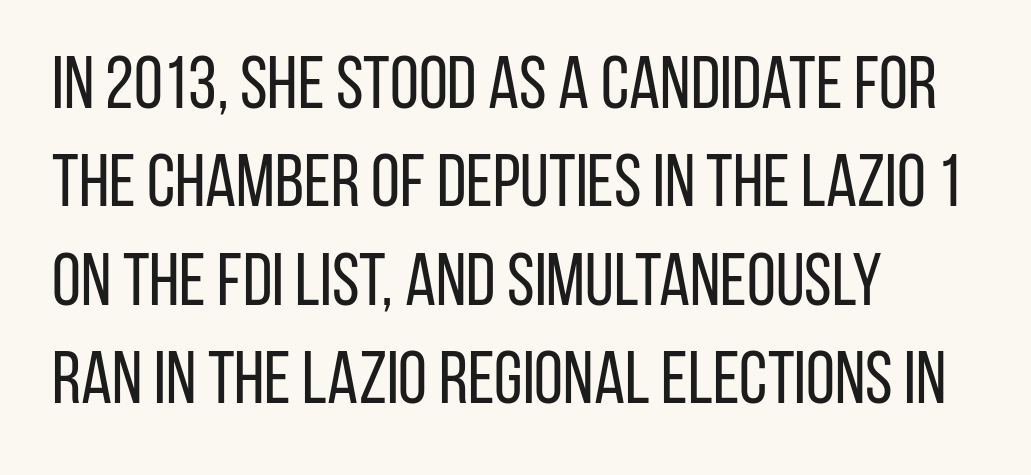
Q: Is the text bold? A: No.
Q: Is the text italic (slanted)? A: No, it is upright.
Q: Is the typeface a serif or a sans-serif typeface? A: Sans-serif.
Q: Is the text underlined? A: No.
Q: How is the paragraph aligned? A: Left-aligned.
Q: Is the spacing between letters normal or unusually wide? A: Normal.
Q: Is the spacing between lines tight, normal or loose? A: Normal.
Q: Width (condensed, normal, or wide)? A: Condensed.
Q: Stroke contrast? A: Low.
Q: x-height? A: Large.
Q: Monospaced? A: No.
